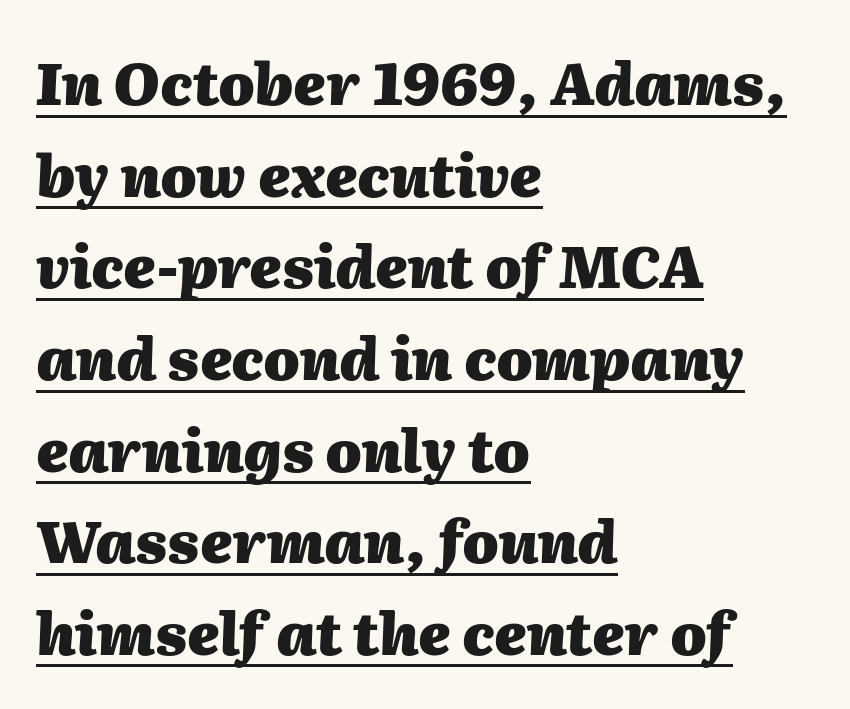
The lines sit at an ordinary, default distance from one another. One-word summary of the alignment: left. The string is rendered with underlining switched on. The tracking reads as untouched default to a designer's eye.
